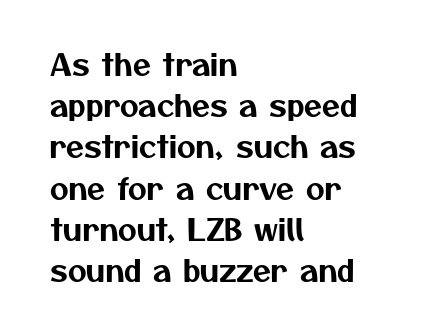
Q: Is the typeface a serif or a sans-serif typeface? A: Sans-serif.
Q: Is the text underlined? A: No.
Q: How is the paragraph aligned? A: Left-aligned.
Q: Is the spacing between letters normal or unusually wide? A: Normal.
Q: Is the spacing between lines tight, normal or loose? A: Normal.
Q: Width (condensed, normal, or wide)? A: Normal.
Q: Stroke contrast? A: Medium.
Q: x-height? A: Medium.
Q: Monospaced? A: No.
